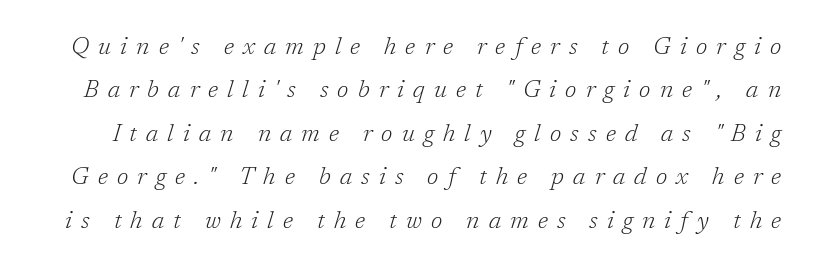
A quiet, ordinary-to-light weight characterises the typeface. Nobody drew a line under any word here. Letter spacing: wide. The font's italic variant was chosen for this text.
